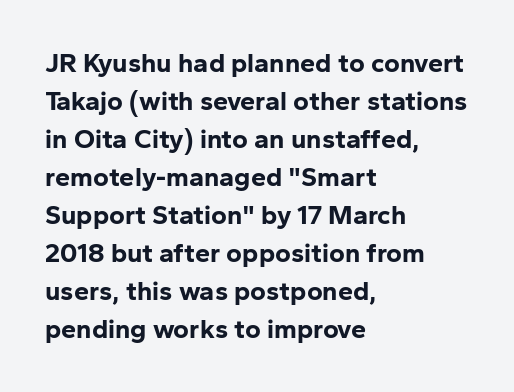
Nothing unusual about the tracking: characters are spaced as the font intends. Glance below the letters and you will spot only blank space. Designer's note — italics off, roman on. Alignment: flush left.
